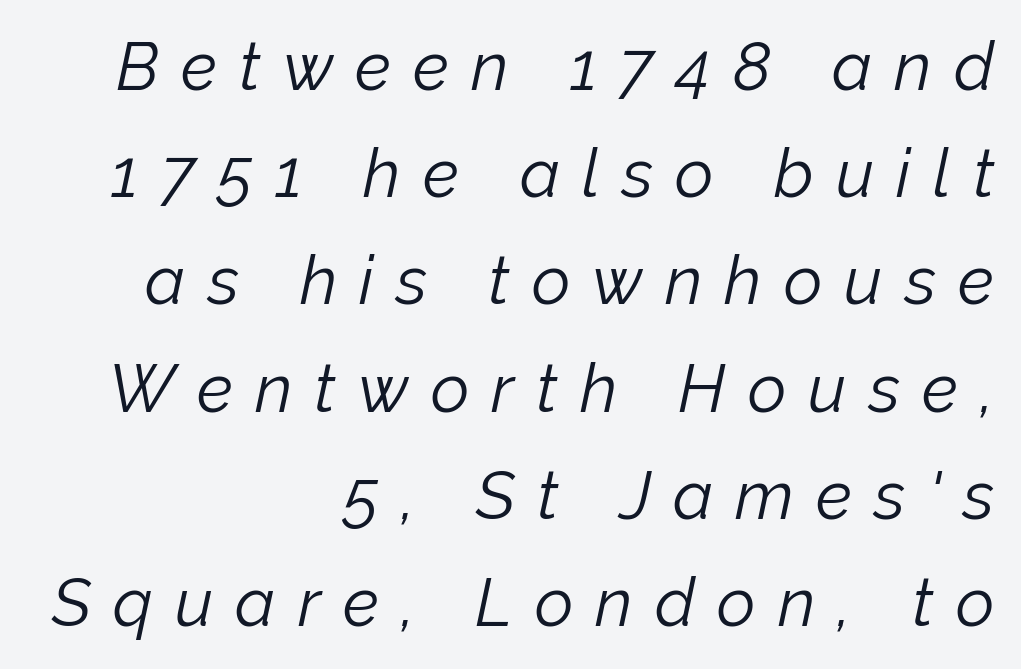
The image shows 67 px light type, italic (leaning right); set right-aligned, normal line spacing (1.6x), unusually wide letter spacing (+0.33 em), not underlined; low stroke contrast and a medium x-height.
